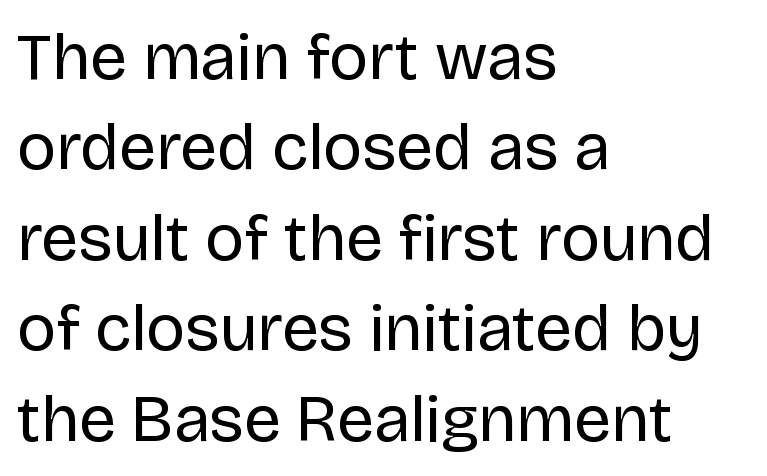
Spacing verdict: proportional, widths tailored to each character. Each letter's strokes conclude bluntly, with no projecting serifs. Tracking here is standard; glyphs follow each other at the usual distance. Glance below the letters and you will spot only blank space. Upright lettering throughout. These glyphs show unthickened strokes, regular width or finer.
